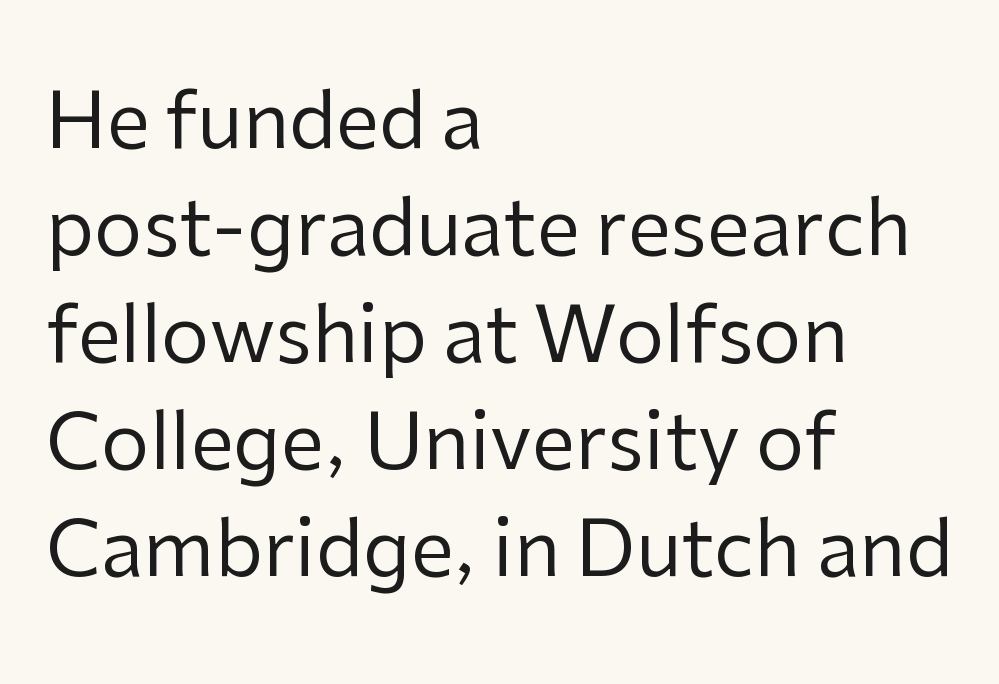
Q: Is the text bold? A: No.
Q: Is the text italic (slanted)? A: No, it is upright.
Q: Is the typeface a serif or a sans-serif typeface? A: Sans-serif.
Q: Is the text underlined? A: No.
Q: How is the paragraph aligned? A: Left-aligned.
Q: Is the spacing between letters normal or unusually wide? A: Normal.
Q: Is the spacing between lines tight, normal or loose? A: Normal.
Q: Width (condensed, normal, or wide)? A: Normal.
Q: Stroke contrast? A: Low.
Q: x-height? A: Medium.
Q: Monospaced? A: No.
